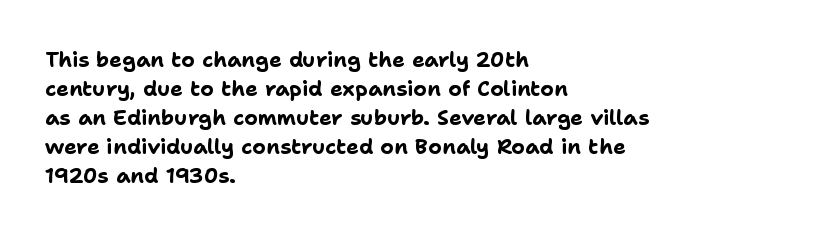
Q: Is the text bold? A: Yes.
Q: Is the text italic (slanted)? A: No, it is upright.
Q: Is the text underlined? A: No.
Q: How is the paragraph aligned? A: Left-aligned.
Q: Is the spacing between letters normal or unusually wide? A: Normal.
Q: Is the spacing between lines tight, normal or loose? A: Normal.
